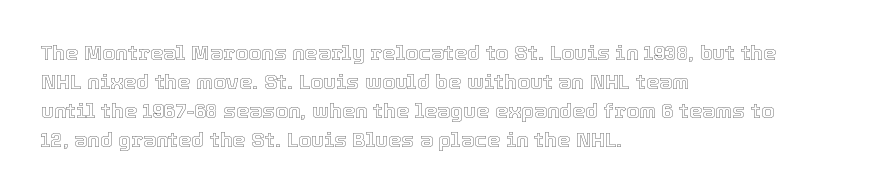
Q: Is the text italic (slanted)? A: No, it is upright.
Q: Is the text underlined? A: No.
Q: How is the paragraph aligned? A: Left-aligned.
Q: Is the spacing between letters normal or unusually wide? A: Normal.
Q: Is the spacing between lines tight, normal or loose? A: Normal.
